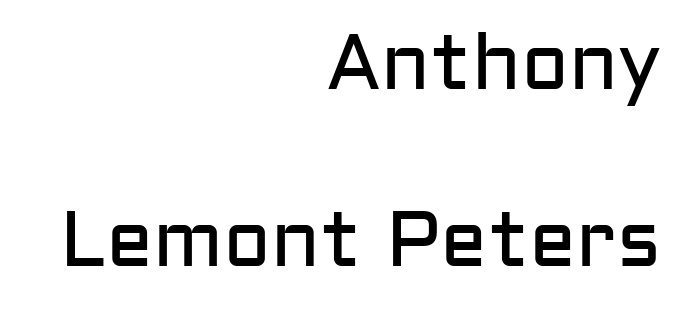
The glyphs are unaccompanied by any horizontal stroke below them. Regarding serifs, this sample does without them. Leftover space on each line is placed entirely before the opening word. Leading is clearly above the norm, producing a sparse column. The strokes carry an ordinary text weight at most.
